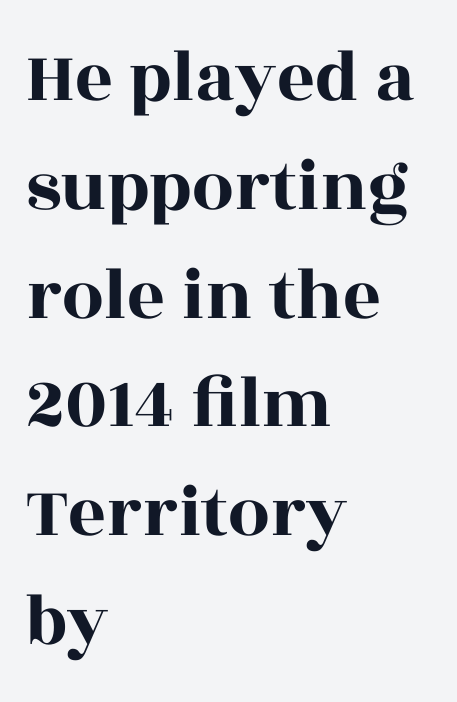
Does extra space separate the letters? No, they use regular spacing. The letters stand straight up with perfectly vertical stems. The designer left line spacing at the default. All the whitespace from short lines collects on the right. The string is rendered with underlining switched off. Letterform terminals end in serifs throughout the passage.
